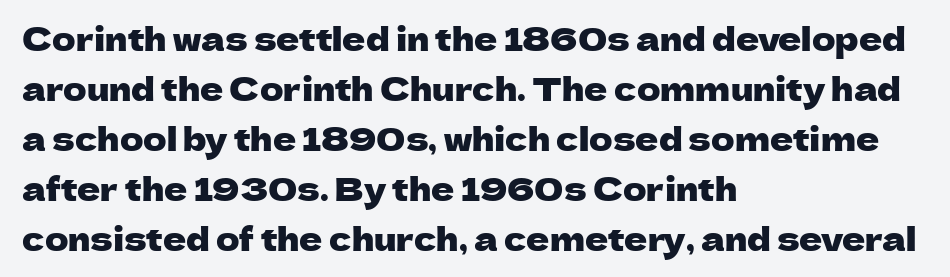
The image shows 32 px sans-serif type, upright; set left-aligned, normal line spacing (1.56x), normal letter spacing, not underlined; low stroke contrast and a medium x-height.
